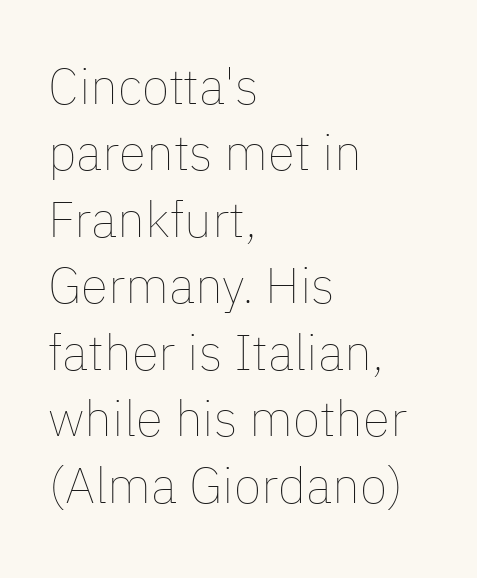
Q: Is the text bold? A: No.
Q: Is the text italic (slanted)? A: No, it is upright.
Q: Is the text underlined? A: No.
Q: How is the paragraph aligned? A: Left-aligned.
Q: Is the spacing between letters normal or unusually wide? A: Normal.
Q: Is the spacing between lines tight, normal or loose? A: Normal.
Q: Width (condensed, normal, or wide)? A: Normal.
Q: Stroke contrast? A: Low.
Q: x-height? A: Medium.
Q: Monospaced? A: No.
